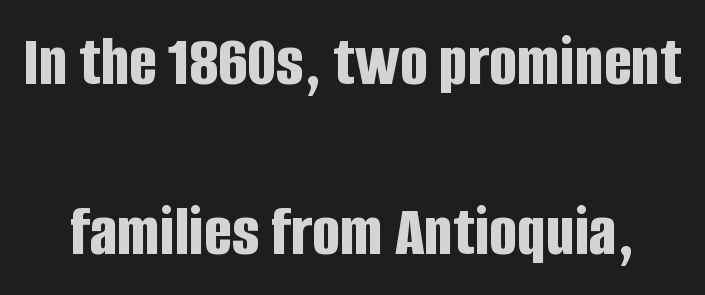
{"serif": "no", "italic": "no", "bold": "yes", "weight": "bold", "width": "condensed", "stroke_contrast": "low", "x_height": "large", "monospaced": "no", "underline": "no", "line_spacing": "loose", "line_spacing_ratio": 2.3, "letter_spacing": "normal", "letter_spacing_em": 0.0, "glyph_px": 74}
